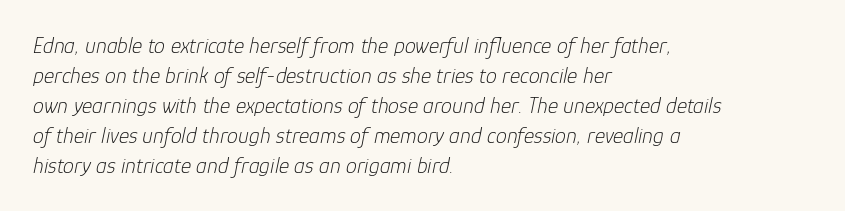
{"italic": "yes", "lean": "right", "slant_degrees": 12, "bold": "no", "underline": "no", "align": "left", "line_spacing": "normal", "line_spacing_ratio": 1.36, "letter_spacing": "normal", "letter_spacing_em": 0.0, "glyph_px": 22}
